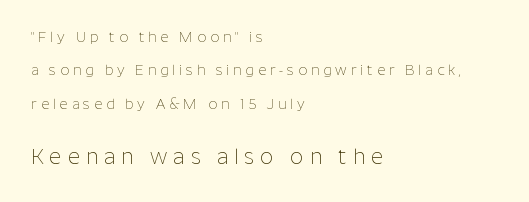
Q: Is the text bold? A: No.
Q: Is the text italic (slanted)? A: No, it is upright.
Q: Is the text underlined? A: No.
Q: How is the paragraph aligned? A: Left-aligned.
Q: Is the spacing between letters normal or unusually wide? A: Unusually wide.
Q: Is the spacing between lines tight, normal or loose? A: Loose.
Q: Which block of text is set in a larger size, the first (top) or the second (bottom)? A: The second (bottom) one.
